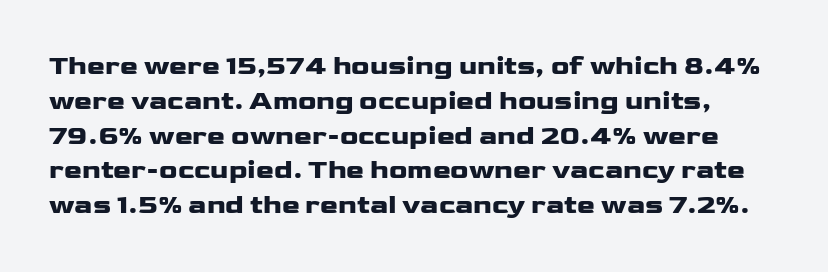
Q: Is the text bold? A: Yes.
Q: Is the text italic (slanted)? A: No, it is upright.
Q: Is the text underlined? A: No.
Q: Is the spacing between letters normal or unusually wide? A: Normal.
Q: Is the spacing between lines tight, normal or loose? A: Normal.
